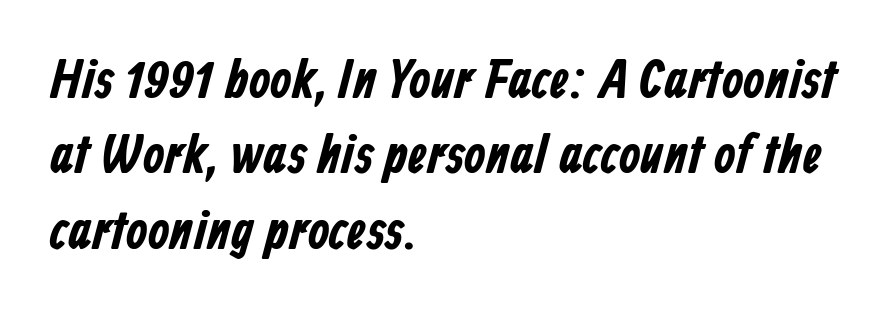
Type without underlining. The face used here is proportionally spaced, like ordinary book or web type. The rows are spaced the way most documents space them. A typesetter would call this zero additional tracking. Alignment: flush left.
